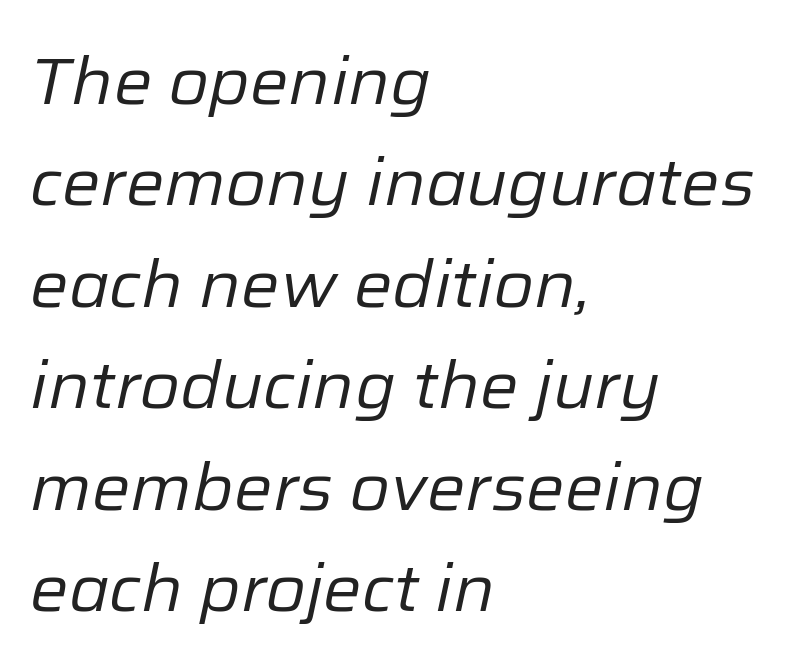
The image shows 65 px regular-weight type, italic (leaning right); set left-aligned, normal line spacing (1.56x), normal letter spacing, not underlined; low stroke contrast and a medium x-height.
